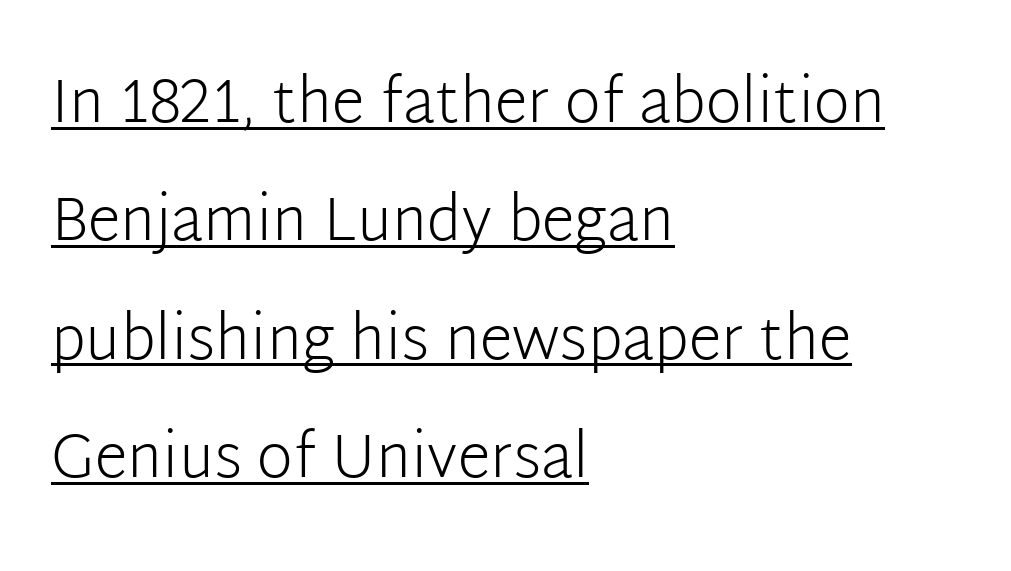
The image shows 61 px light sans-serif type, upright; set left-aligned, loose line spacing (1.94x), normal letter spacing, underlined; low stroke contrast and a medium x-height.
